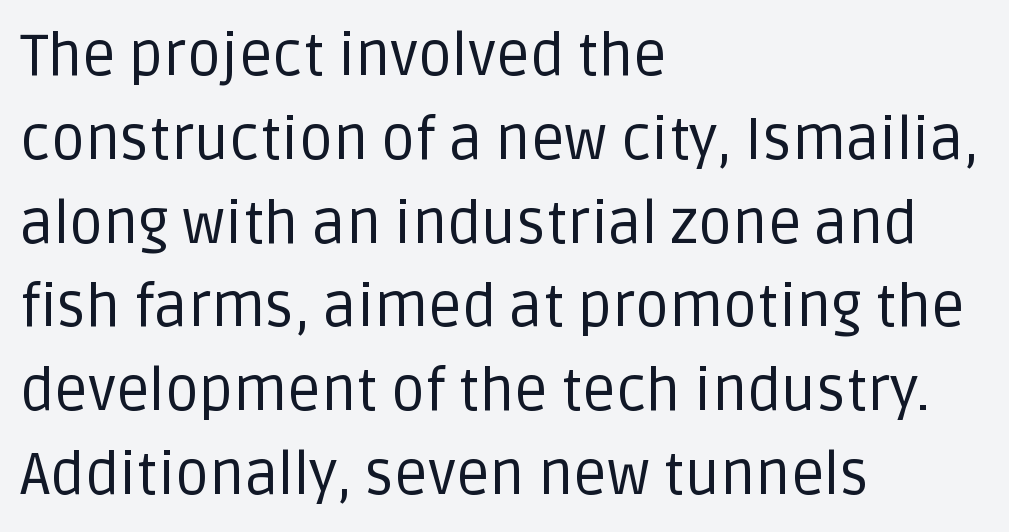
{"serif": "no", "italic": "no", "bold": "no", "weight": "regular", "width": "normal", "stroke_contrast": "low", "x_height": "large", "monospaced": "no", "underline": "no", "align": "left", "line_spacing": "normal", "line_spacing_ratio": 1.42, "letter_spacing": "normal", "letter_spacing_em": 0.0, "glyph_px": 59}
